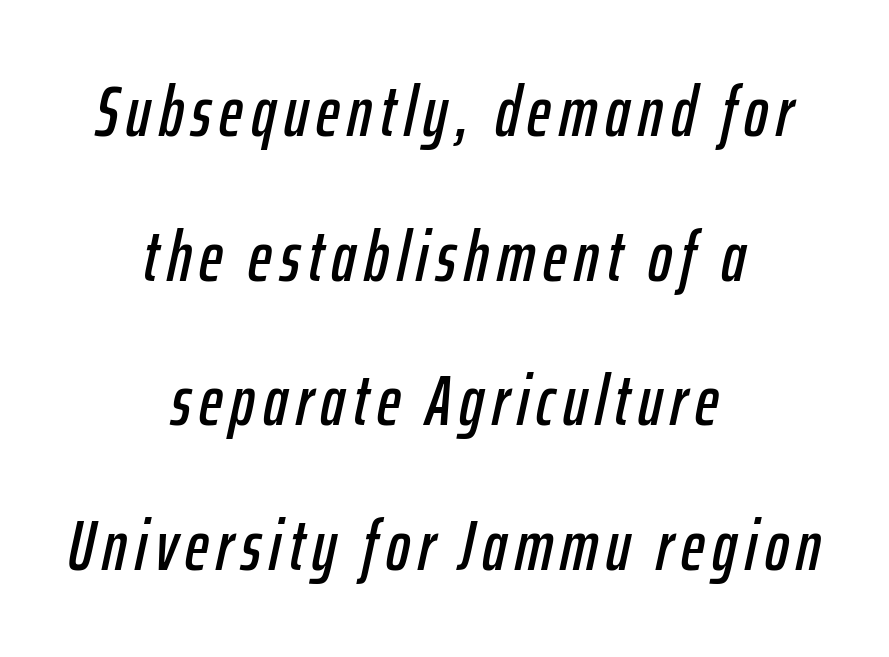
Leading is clearly above the norm, producing a sparse column. Type without underlining. These lines were composed using italics. The passage is arranged like a title page — every line centered. Note the varied advance widths — an 'i' is clearly narrower than an 'm'.
